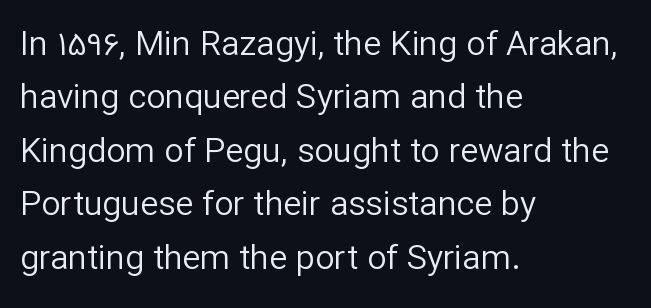
Q: Is the text bold? A: No.
Q: Is the text italic (slanted)? A: No, it is upright.
Q: Is the typeface a serif or a sans-serif typeface? A: Sans-serif.
Q: Is the text underlined? A: No.
Q: How is the paragraph aligned? A: Left-aligned.
Q: Is the spacing between letters normal or unusually wide? A: Normal.
Q: Is the spacing between lines tight, normal or loose? A: Normal.
Q: Width (condensed, normal, or wide)? A: Normal.
Q: Stroke contrast? A: Low.
Q: x-height? A: Medium.
Q: Monospaced? A: No.
